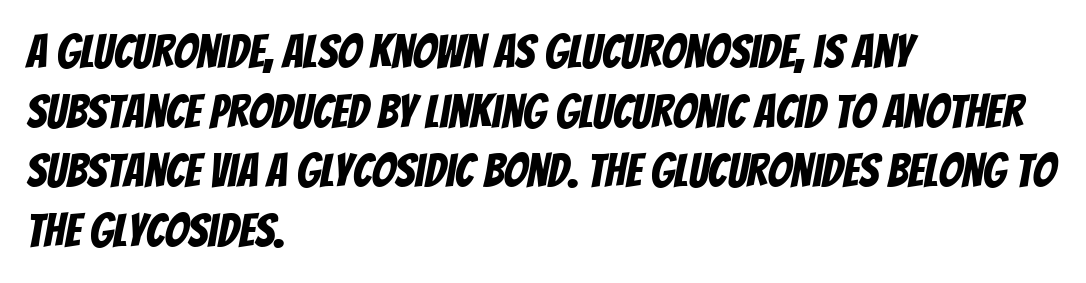
The image shows 47 px condensed sans-serif type; set left-aligned, normal line spacing (1.27x), normal letter spacing, not underlined; low stroke contrast and a large x-height.
